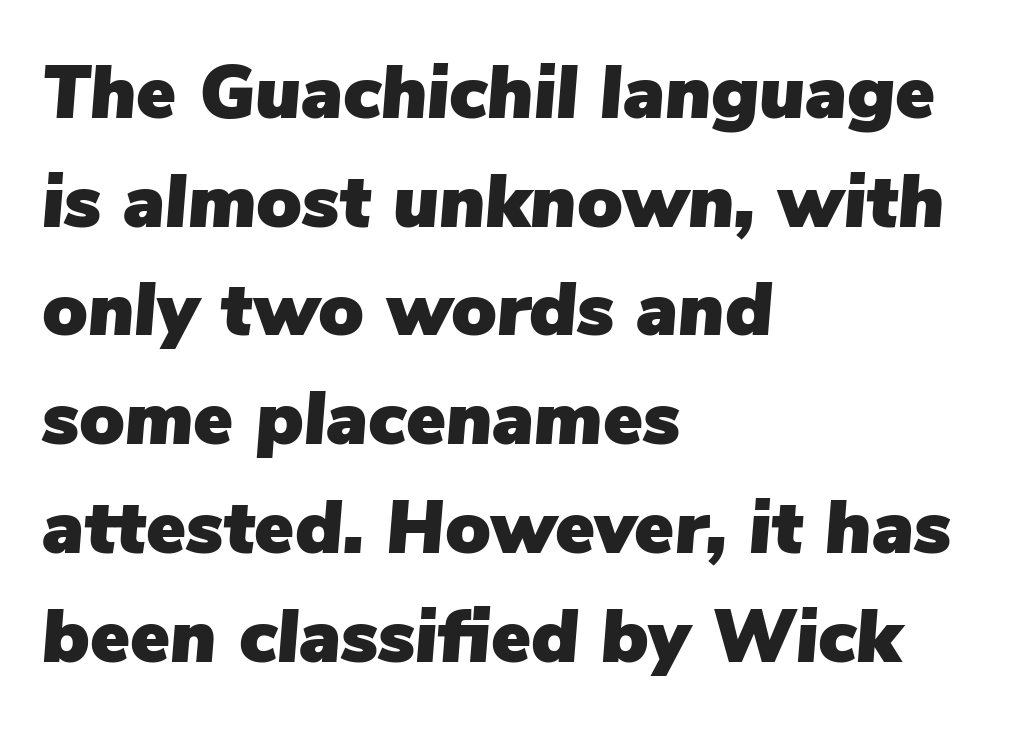
{"italic": "yes", "lean": "right", "slant_degrees": 5, "width": "normal", "stroke_contrast": "low", "x_height": "medium", "monospaced": "no", "underline": "no", "align": "left", "line_spacing": "normal", "line_spacing_ratio": 1.45, "letter_spacing": "normal", "letter_spacing_em": 0.0, "glyph_px": 75}
